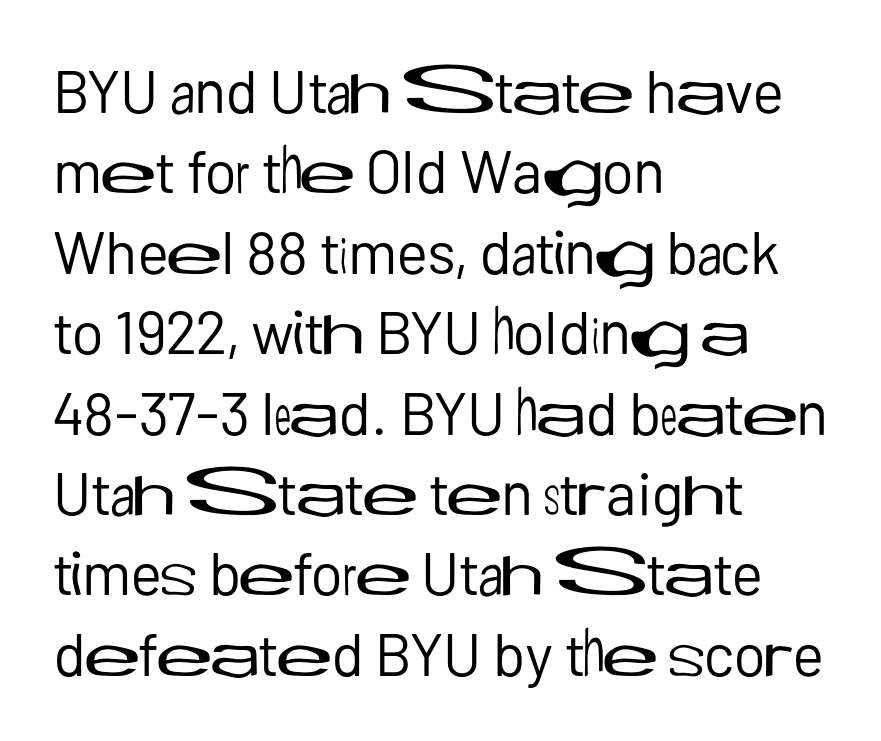
The image shows 60 px regular-weight sans-serif type, upright; set left-aligned, normal line spacing (1.34x), normal letter spacing, not underlined; low stroke contrast and a medium x-height.
